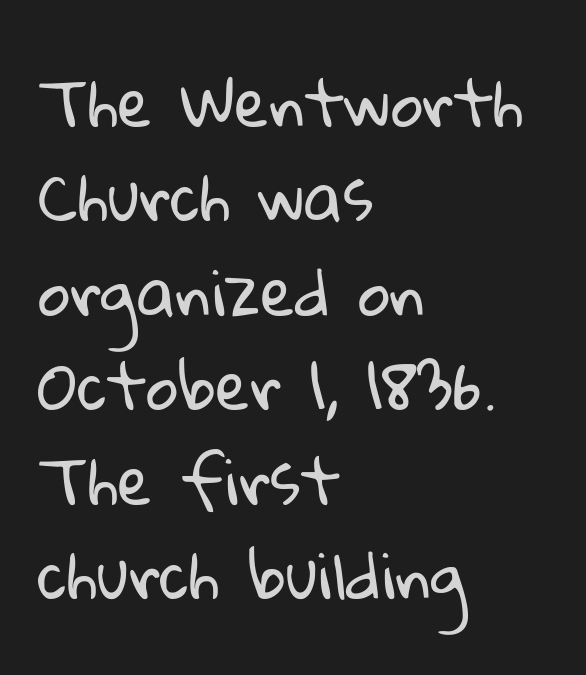
Q: Is the text bold? A: No.
Q: Is the typeface a serif or a sans-serif typeface? A: Sans-serif.
Q: Is the text underlined? A: No.
Q: How is the paragraph aligned? A: Left-aligned.
Q: Is the spacing between letters normal or unusually wide? A: Normal.
Q: Is the spacing between lines tight, normal or loose? A: Normal.
Q: Width (condensed, normal, or wide)? A: Normal.
Q: Stroke contrast? A: Low.
Q: x-height? A: Medium.
Q: Monospaced? A: No.
